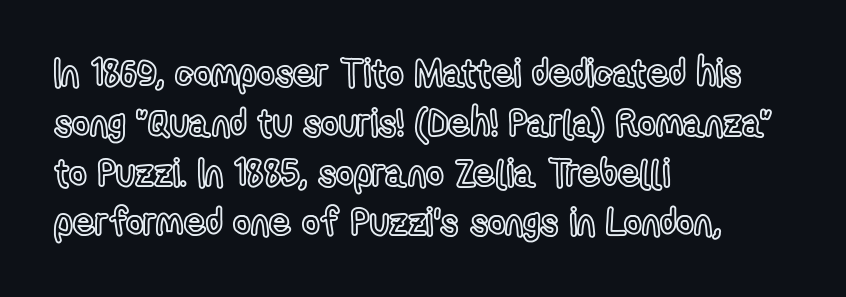
Q: Is the text italic (slanted)? A: No, it is upright.
Q: Is the text underlined? A: No.
Q: How is the paragraph aligned? A: Left-aligned.
Q: Is the spacing between letters normal or unusually wide? A: Normal.
Q: Is the spacing between lines tight, normal or loose? A: Normal.
Q: Width (condensed, normal, or wide)? A: Condensed.
Q: x-height? A: Medium.
Q: Monospaced? A: No.
